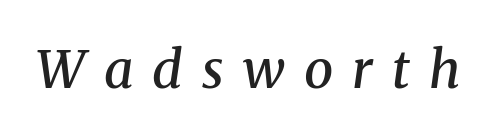
Q: Is the text bold? A: Semi-bold.
Q: Is the text italic (slanted)? A: Yes, it leans right by about 8 degrees.
Q: Is the typeface a serif or a sans-serif typeface? A: Serif.
Q: Is the text underlined? A: No.
Q: Is the spacing between letters normal or unusually wide? A: Unusually wide.
Q: Width (condensed, normal, or wide)? A: Normal.
Q: Stroke contrast? A: Medium.
Q: x-height? A: Medium.
Q: Monospaced? A: No.
